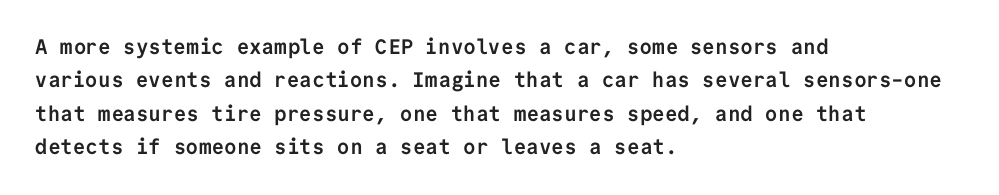
The image shows 21 px bold type, upright; set left-aligned, normal line spacing (1.59x), normal letter spacing, not underlined.
